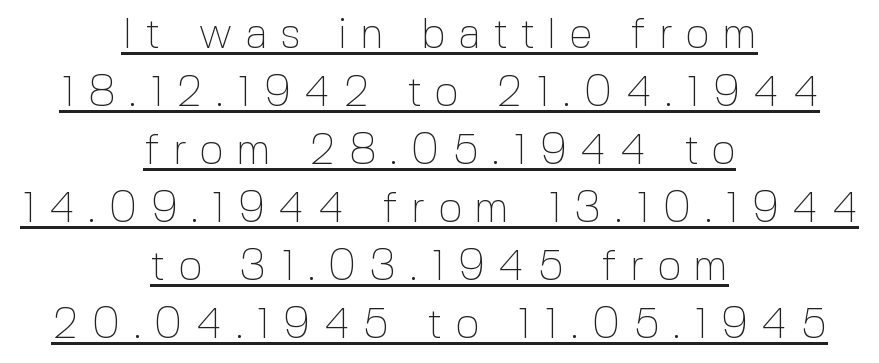
Q: Is the text bold? A: No.
Q: Is the text italic (slanted)? A: No, it is upright.
Q: Is the typeface a serif or a sans-serif typeface? A: Sans-serif.
Q: Is the text underlined? A: Yes.
Q: How is the paragraph aligned? A: Centered.
Q: Is the spacing between letters normal or unusually wide? A: Unusually wide.
Q: Is the spacing between lines tight, normal or loose? A: Normal.
Q: Width (condensed, normal, or wide)? A: Normal.
Q: x-height? A: Medium.
Q: Monospaced? A: No.
